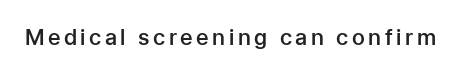
{"italic": "no", "bold": "semi", "underline": "no", "glyph_px": 22}
